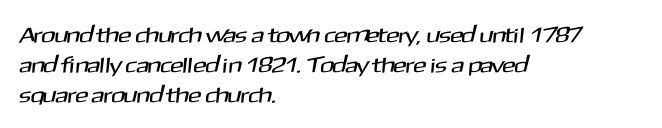
The image shows 22 px text type; set left-aligned, normal line spacing (1.36x), normal letter spacing, not underlined.
